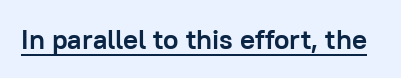
{"serif": "no", "italic": "no", "bold": "yes", "weight": "semibold", "width": "normal", "stroke_contrast": "low", "x_height": "medium", "monospaced": "no", "underline": "yes", "letter_spacing": "normal", "letter_spacing_em": 0.0, "glyph_px": 28}
